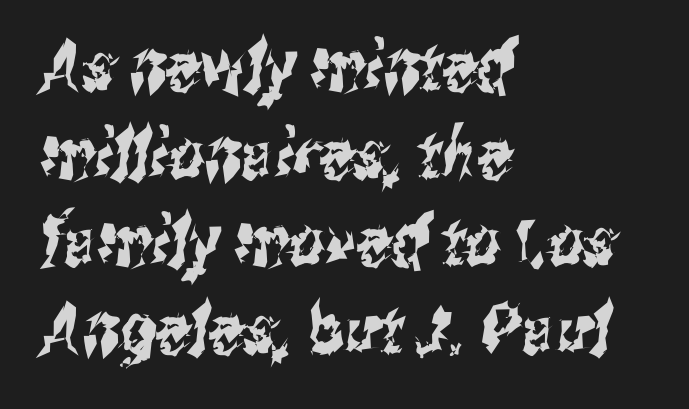
Q: Is the typeface a serif or a sans-serif typeface? A: Sans-serif.
Q: Is the text underlined? A: No.
Q: How is the paragraph aligned? A: Left-aligned.
Q: Is the spacing between letters normal or unusually wide? A: Normal.
Q: Is the spacing between lines tight, normal or loose? A: Normal.
Q: Width (condensed, normal, or wide)? A: Condensed.
Q: Stroke contrast? A: Medium.
Q: x-height? A: Medium.
Q: Monospaced? A: No.
